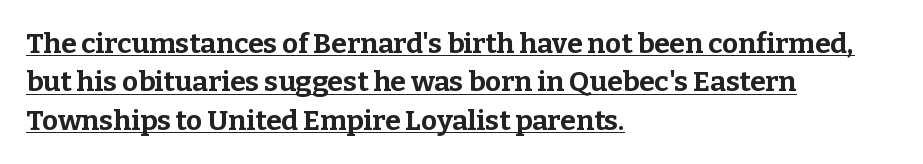
The image shows 28 px bold serif type, upright; set left-aligned, normal line spacing (1.37x), normal letter spacing, underlined; low stroke contrast and a medium x-height.
